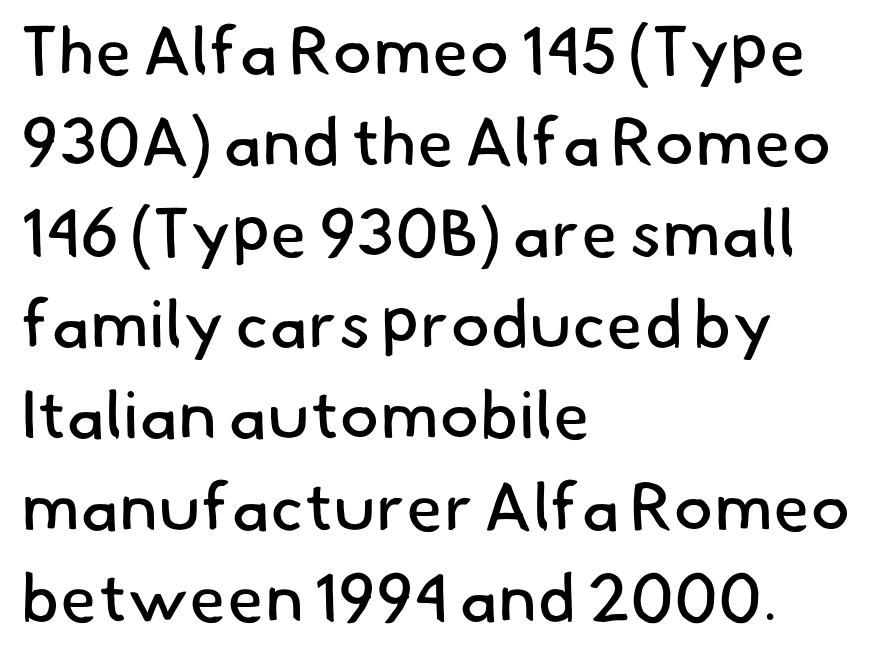
Q: Is the text bold? A: No.
Q: Is the typeface a serif or a sans-serif typeface? A: Sans-serif.
Q: Is the text underlined? A: No.
Q: How is the paragraph aligned? A: Left-aligned.
Q: Is the spacing between letters normal or unusually wide? A: Normal.
Q: Is the spacing between lines tight, normal or loose? A: Normal.
Q: Width (condensed, normal, or wide)? A: Normal.
Q: Stroke contrast? A: Low.
Q: x-height? A: Small.
Q: Monospaced? A: No.
